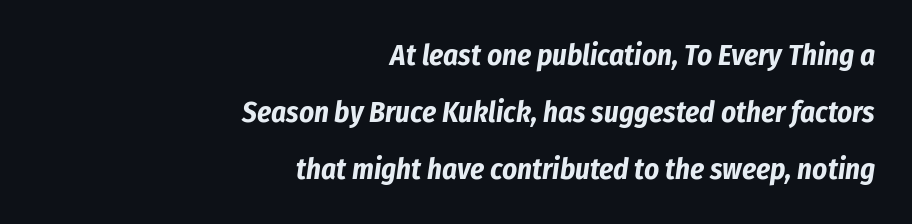
A typesetter would call this proportional, since set widths differ per character. Underlining? Definitely not there. Between one letter and the next there's only the usual sliver of space. Each line ends at the same right margin while the left side varies. Characters are canted at an angle relative to the baseline's perpendicular. Thick stems and heavy bowls — unmistakably bold.
